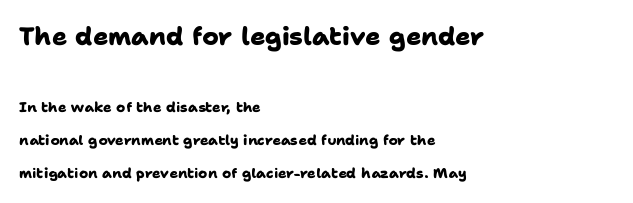
Q: Is the text bold? A: Yes.
Q: Is the text underlined? A: No.
Q: How is the paragraph aligned? A: Left-aligned.
Q: Is the spacing between letters normal or unusually wide? A: Normal.
Q: Is the spacing between lines tight, normal or loose? A: Loose.
Q: Which block of text is set in a larger size, the first (top) or the second (bottom)? A: The first (top) one.
